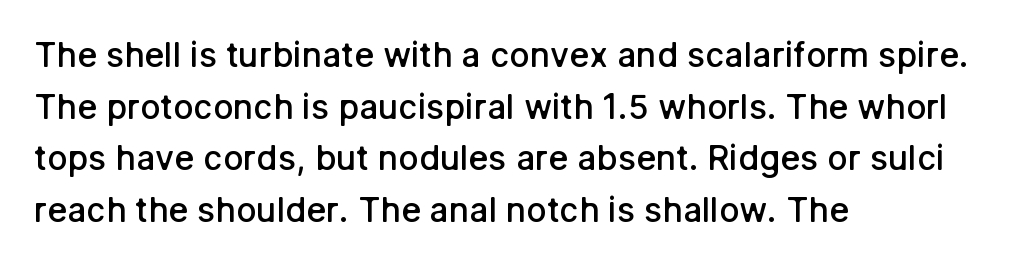
The image shows 34 px semibold sans-serif type, upright; set left-aligned, normal line spacing (1.52x), normal letter spacing, not underlined; low stroke contrast and a medium x-height.
